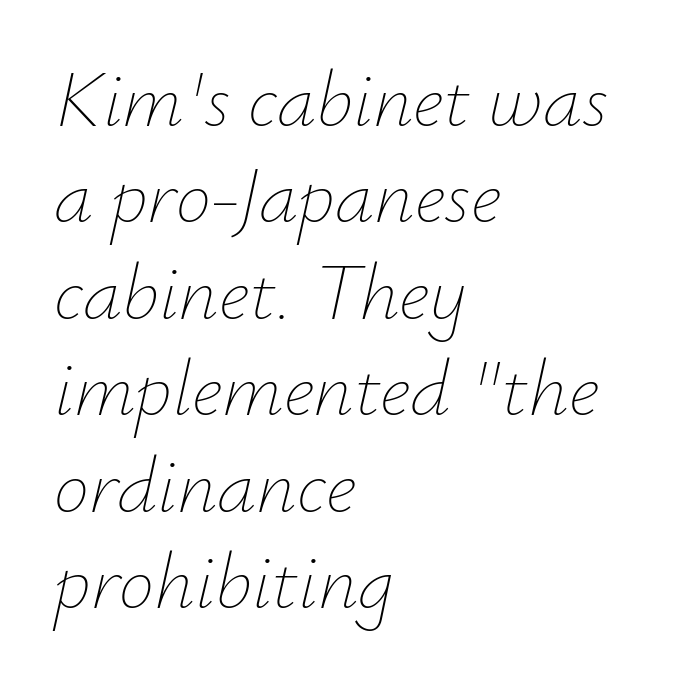
Letter spacing: default. You could not count columns in this text — the font is proportionally spaced. No heavy texture on the line: the type isn't bold. A student would call this left alignment; a typographer would say flush left, rag right. Anything drawn beneath the words? Only blank space.
